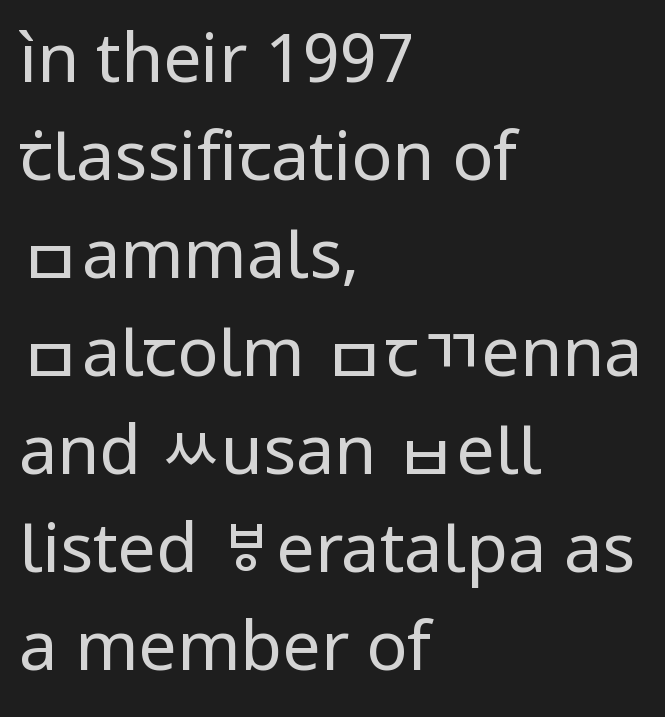
{"serif": "no", "italic": "no", "bold": "no", "weight": "regular", "width": "normal", "stroke_contrast": "low", "x_height": "medium", "monospaced": "no", "underline": "no", "align": "left", "line_spacing": "normal", "line_spacing_ratio": 1.44, "letter_spacing": "normal", "letter_spacing_em": 0.0, "glyph_px": 68}
